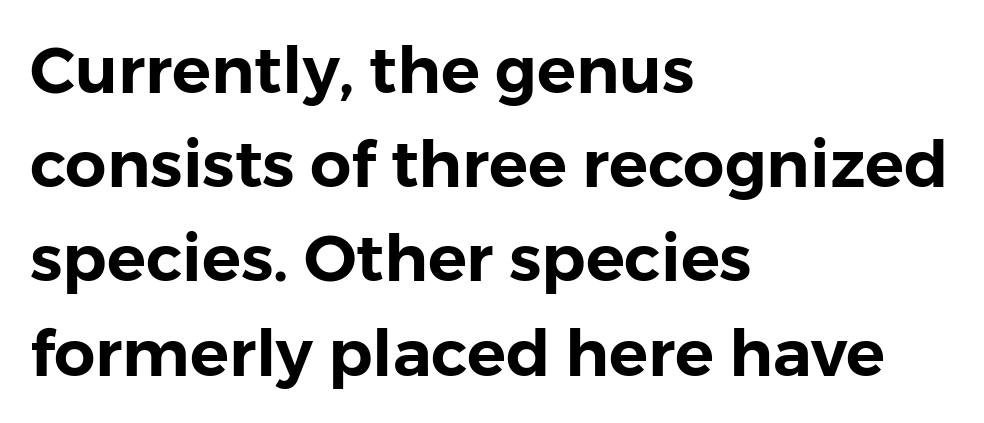
Q: Is the text italic (slanted)? A: No, it is upright.
Q: Is the typeface a serif or a sans-serif typeface? A: Sans-serif.
Q: Is the text underlined? A: No.
Q: How is the paragraph aligned? A: Left-aligned.
Q: Is the spacing between letters normal or unusually wide? A: Normal.
Q: Is the spacing between lines tight, normal or loose? A: Normal.
Q: Width (condensed, normal, or wide)? A: Normal.
Q: Stroke contrast? A: Low.
Q: x-height? A: Medium.
Q: Monospaced? A: No.
